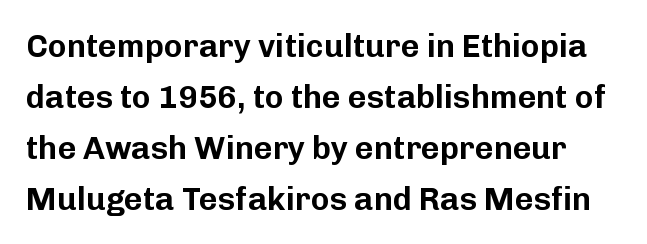
Successive baselines arrive at the customary interval. Think of a printed novel: that variable character pitch is what you see here. Only glyphs here, with clear space below each row. The letterforms sit shoulder to shoulder at normal distance.
